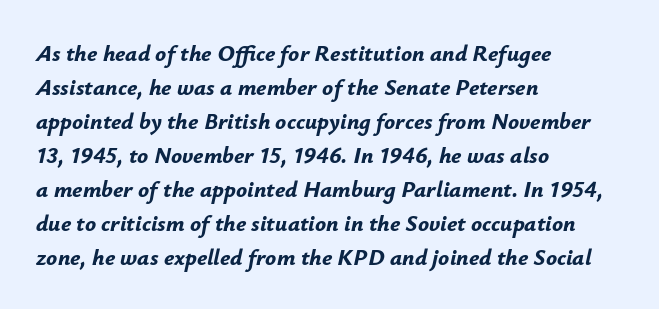
The image shows 23 px bold type, italic (leaning right); set left-aligned, normal line spacing (1.48x), normal letter spacing, not underlined.
